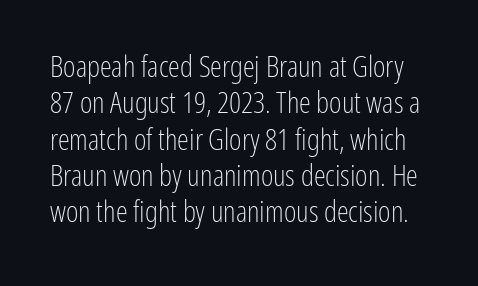
Is this a sans? Yes — the strokes have no serifs. Unmarked baselines from the first word to the last. Tracking here is standard; glyphs follow each other at the usual distance. No chunkiness to these letters — they're not bold. Every character sits straight up, as roman type does.
